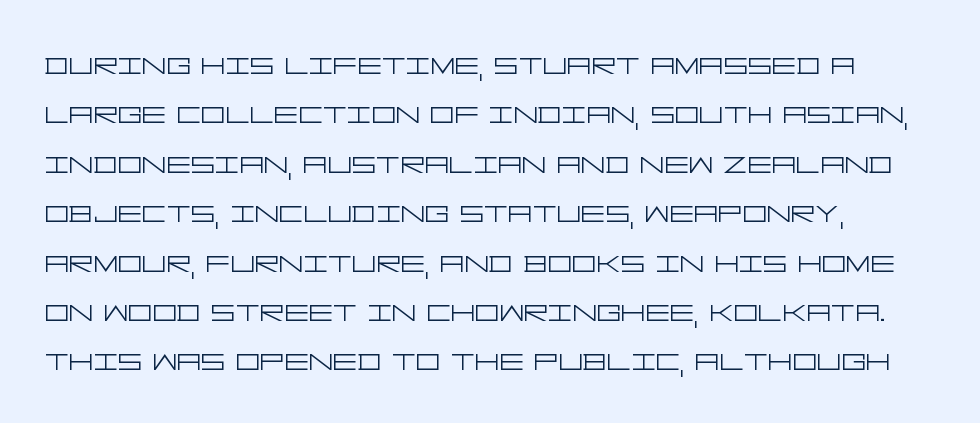
{"serif": "no", "italic": "no", "bold": "no", "weight": "light", "width": "wide", "stroke_contrast": "low", "x_height": "large", "underline": "no", "align": "left", "line_spacing": "normal", "line_spacing_ratio": 1.3, "letter_spacing": "normal", "letter_spacing_em": 0.0, "glyph_px": 38}
